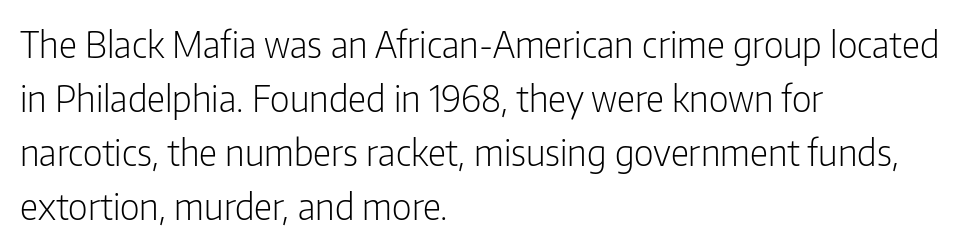
Reading down the block, your eye returns to a fixed left position each line. The zone under the glyphs is completely vacant. The letterforms sit shoulder to shoulder at normal distance. Does the type have serifs? No, each stem ends abruptly. Summary of weight: not heavy and not bold.
